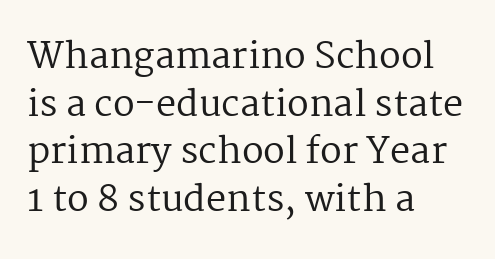
The image shows 36 px regular-weight serif type, upright; set left-aligned, normal line spacing (1.32x), normal letter spacing, not underlined; medium stroke contrast and a medium x-height.
